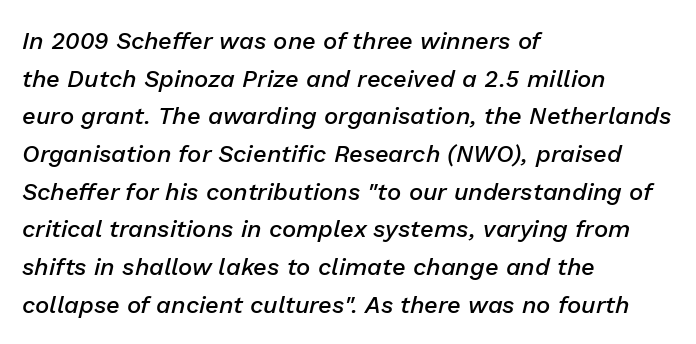
{"italic": "yes", "lean": "right", "slant_degrees": 13, "bold": "semi", "underline": "no", "align": "left", "line_spacing": "normal", "line_spacing_ratio": 1.57, "letter_spacing": "normal", "letter_spacing_em": 0.0, "glyph_px": 24}
